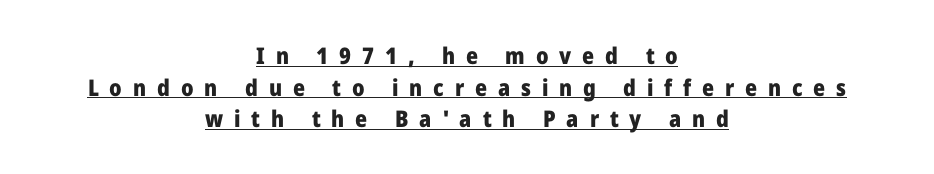
Compared with an ordinary text face, these strokes are far heavier — a full bold. Compared with typical paragraphs, the rows here are spaced about the same. Between one letter and the next there's a generous, obvious gap. Is there any slant? The stems are plumb. Each line of the rendering has a horizontal stroke beneath the glyphs. Reading down the block, each line starts at a different indent, mirrored at its end.
